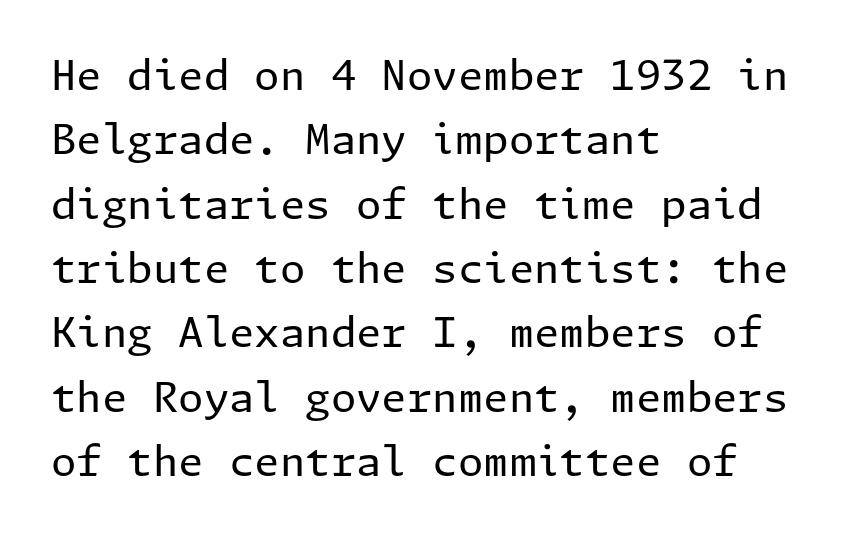
The vertical gap from one line to the next is medium. Quick note: underline off. Reading down the block, your eye returns to a fixed left position each line. Note: no serifs on the glyphs. Ascenders rise straight up at ninety degrees.
